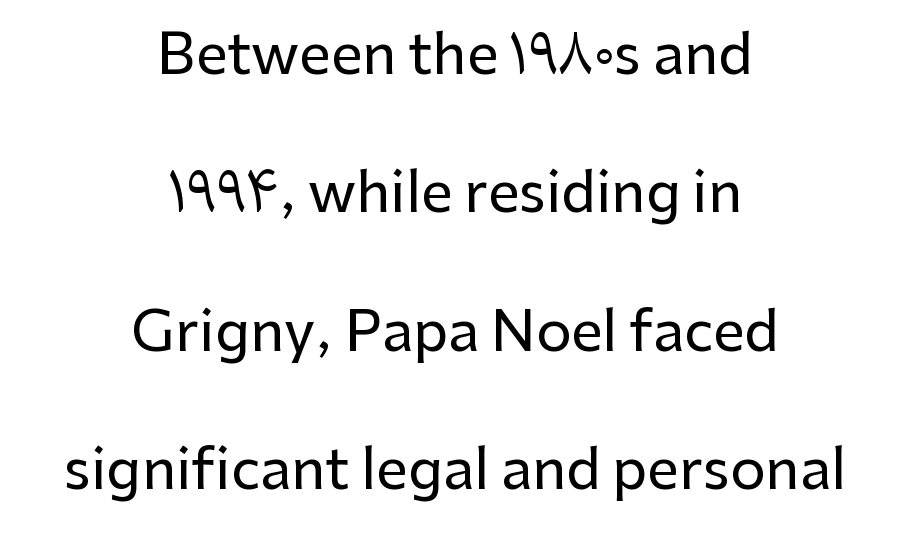
Q: Is the text italic (slanted)? A: No, it is upright.
Q: Is the typeface a serif or a sans-serif typeface? A: Sans-serif.
Q: Is the text underlined? A: No.
Q: How is the paragraph aligned? A: Centered.
Q: Is the spacing between letters normal or unusually wide? A: Normal.
Q: Is the spacing between lines tight, normal or loose? A: Loose.
Q: Width (condensed, normal, or wide)? A: Normal.
Q: Stroke contrast? A: Low.
Q: x-height? A: Medium.
Q: Monospaced? A: No.
